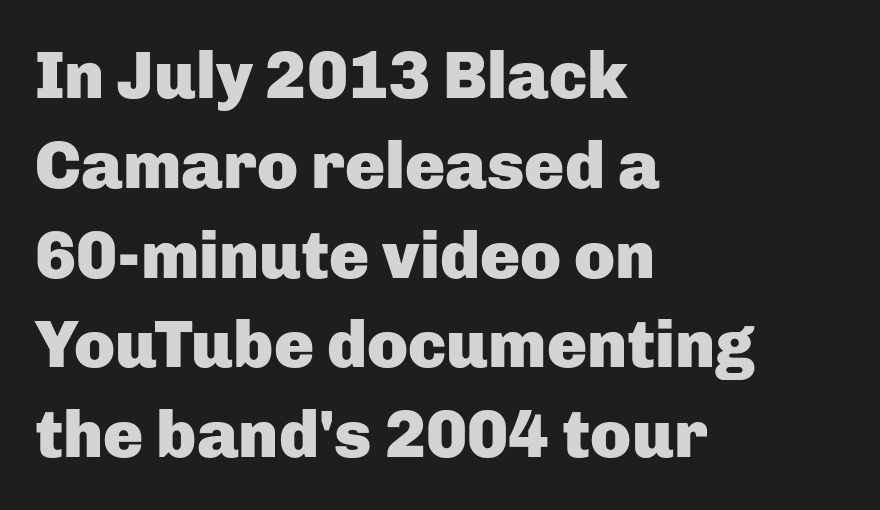
The glyphs have the mass of a bold cut. Stroke terminals: plain, sans-serif. Spacing verdict: proportional, widths tailored to each character. A typesetter would call this zero additional tracking. Does the leading feel generous? No, just average. A typesetter would mark this as roman, not italic.
